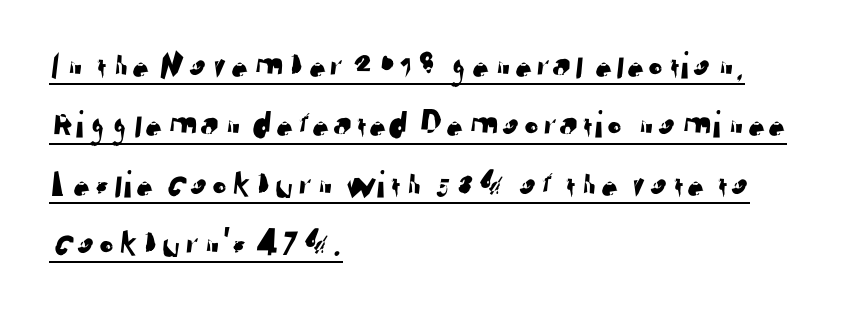
The image shows 39 px sans-serif type; set left-aligned, normal line spacing (1.52x), normal letter spacing, underlined; low stroke contrast and a medium x-height.
